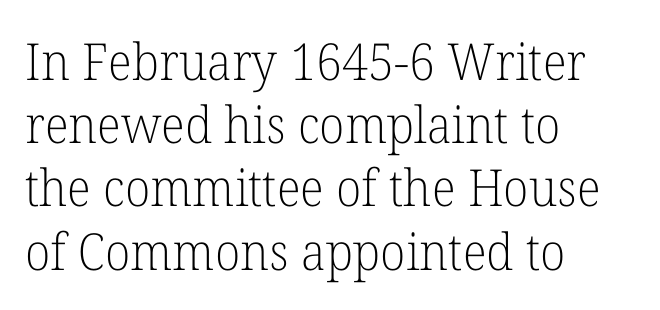
{"serif": "yes", "italic": "no", "bold": "no", "weight": "light", "width": "normal", "stroke_contrast": "low", "x_height": "medium", "monospaced": "no", "underline": "no", "align": "left", "line_spacing_ratio": 1.24, "letter_spacing": "normal", "letter_spacing_em": 0.0, "glyph_px": 51}
